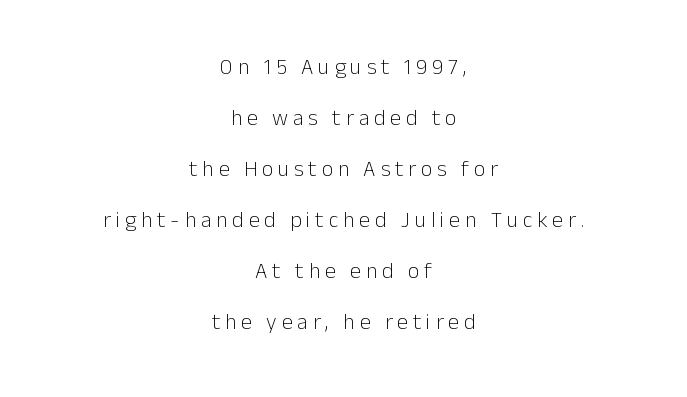
{"italic": "no", "bold": "no", "underline": "no", "align": "center", "line_spacing": "loose", "line_spacing_ratio": 2.32, "letter_spacing": "wide", "letter_spacing_em": 0.22, "glyph_px": 22}
